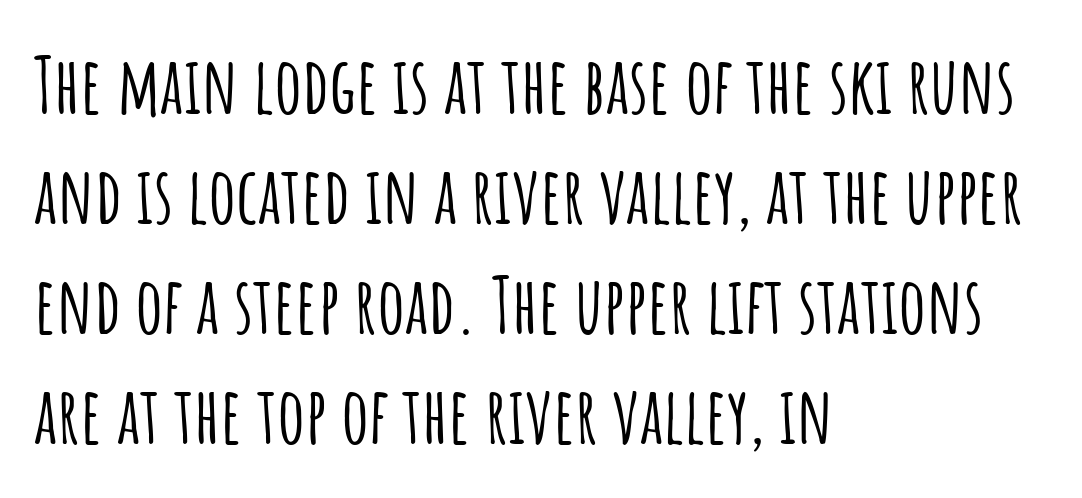
Nope, not italic — everything's standing straight. Look at the bottom of the vertical strokes: they stop flat, with no serifs. What's the leading like? Ordinary, nothing unusual. The paragraph has a hard left edge and a soft right edge. The string is rendered with underlining switched off.
